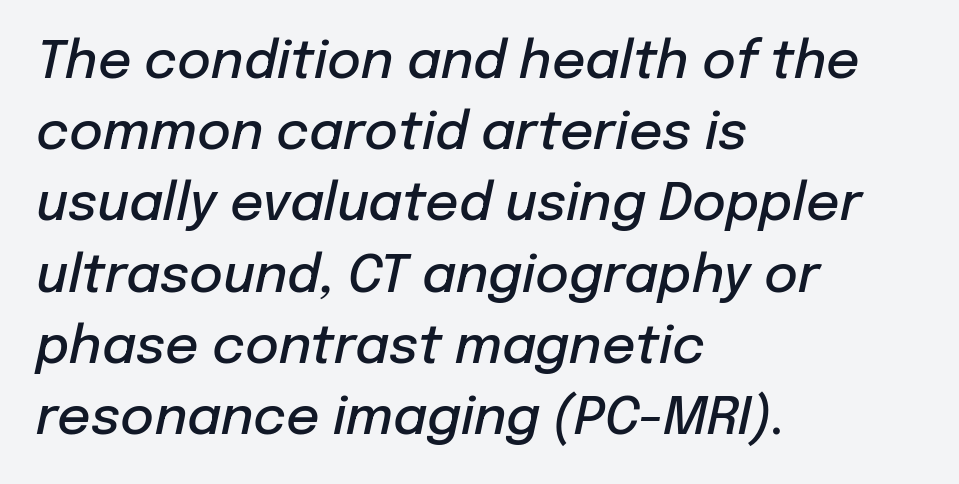
Yep, that's italic — everything's leaning. Compared with a centered layout, this one pins lines to the left instead. Looks like regular typesetting: each glyph gets only the width it needs. Observe the ordinary spacing: letters are neighbours, not strangers. Slightly chunky letters — semibold, I'd say, not full bold. Nobody drew a line under any word here.
